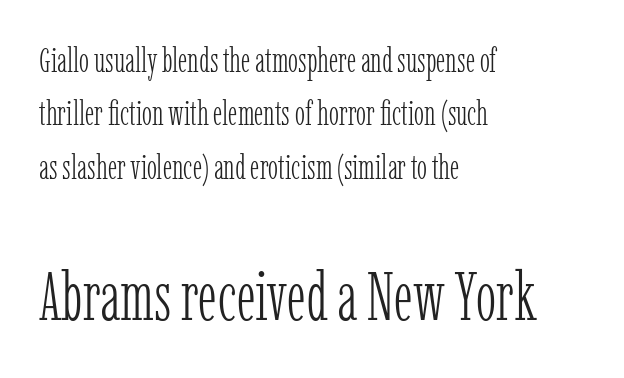
{"serif": "yes", "italic": "no", "bold": "no", "weight": "light", "width": "condensed", "stroke_contrast": "low", "x_height": "medium", "monospaced": "no", "underline": "no", "align": "left", "line_spacing": "normal", "line_spacing_ratio": 1.57, "letter_spacing": "normal", "letter_spacing_em": 0.0, "larger_block": "second", "size_ratio": 2.03, "glyph_px": 69}
